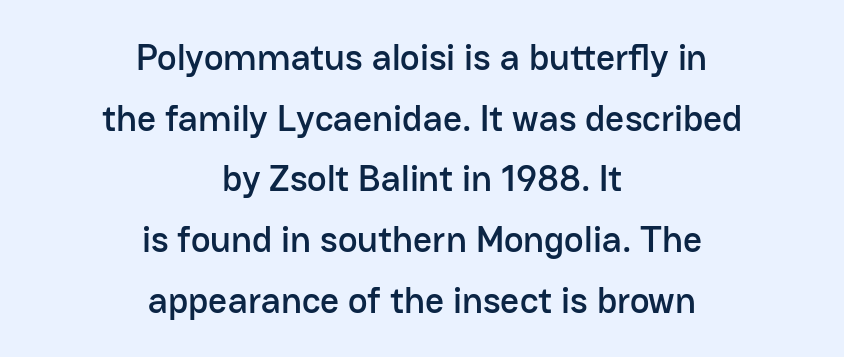
Q: Is the text italic (slanted)? A: No, it is upright.
Q: Is the typeface a serif or a sans-serif typeface? A: Sans-serif.
Q: Is the text underlined? A: No.
Q: How is the paragraph aligned? A: Centered.
Q: Is the spacing between letters normal or unusually wide? A: Normal.
Q: Is the spacing between lines tight, normal or loose? A: Normal.
Q: Width (condensed, normal, or wide)? A: Normal.
Q: Stroke contrast? A: Low.
Q: x-height? A: Medium.
Q: Monospaced? A: No.
